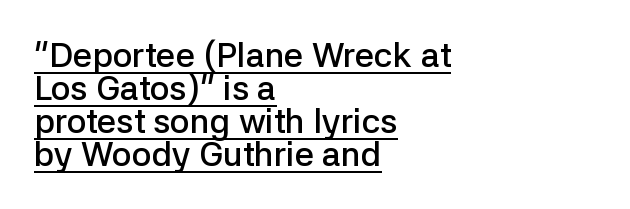
Italic: no, the glyphs are upright roman. The passage shown is typed in a proportional face where columns would drift. The tracking reads as untouched default to a designer's eye. A fair bit of extra ink — the face is semibold, not bold. This sample trades vertical openness for compactness between lines. The rag falls on the right side of this text block.
